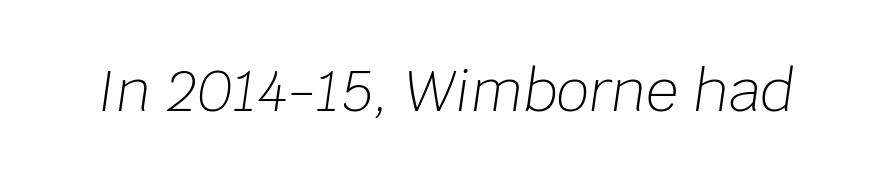
The image shows 57 px light type, italic (leaning right); set normal letter spacing, not underlined; low stroke contrast and a large x-height.
